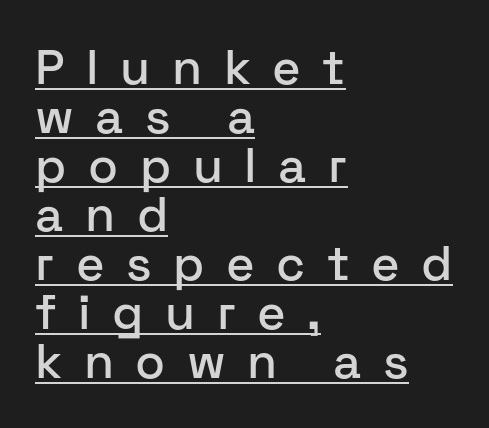
This rendering features underlined lettering. You could only call the tracking loose — the letters float apart. Examine the stroke ends and you'll find no serifs. The lines in this sample share a left origin and differ only in where they stop. How would I describe the line gaps? Narrow and economical. Do the letters lean? They stand straight.
